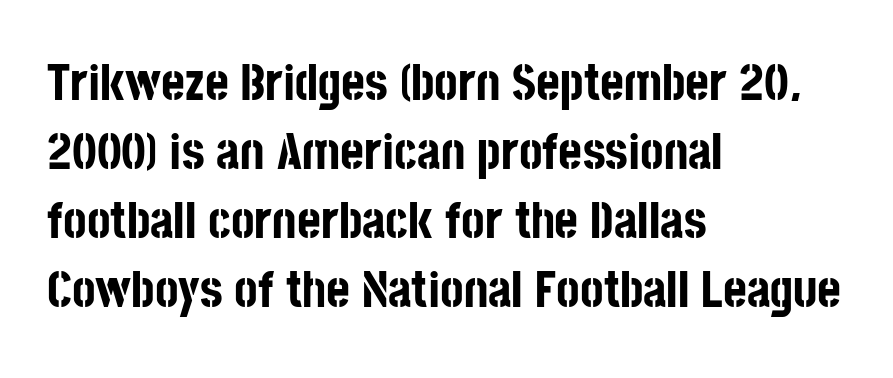
{"serif": "no", "italic": "no", "bold": "yes", "weight": "bold", "width": "condensed", "stroke_contrast": "low", "x_height": "large", "monospaced": "no", "underline": "no", "align": "left", "line_spacing": "normal", "line_spacing_ratio": 1.35, "letter_spacing": "normal", "letter_spacing_em": 0.0, "glyph_px": 51}
